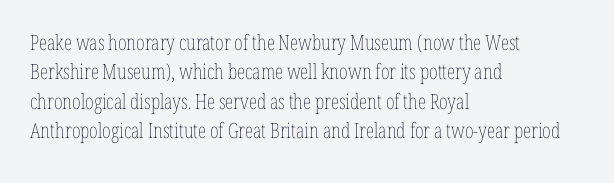
Q: Is the text bold? A: No.
Q: Is the text italic (slanted)? A: No, it is upright.
Q: Is the text underlined? A: No.
Q: How is the paragraph aligned? A: Left-aligned.
Q: Is the spacing between letters normal or unusually wide? A: Normal.
Q: Is the spacing between lines tight, normal or loose? A: Normal.
